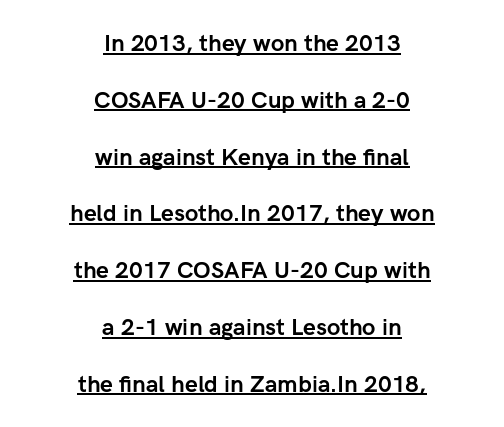
Q: Is the text bold? A: Yes.
Q: Is the text italic (slanted)? A: No, it is upright.
Q: Is the text underlined? A: Yes.
Q: How is the paragraph aligned? A: Centered.
Q: Is the spacing between letters normal or unusually wide? A: Normal.
Q: Is the spacing between lines tight, normal or loose? A: Loose.
